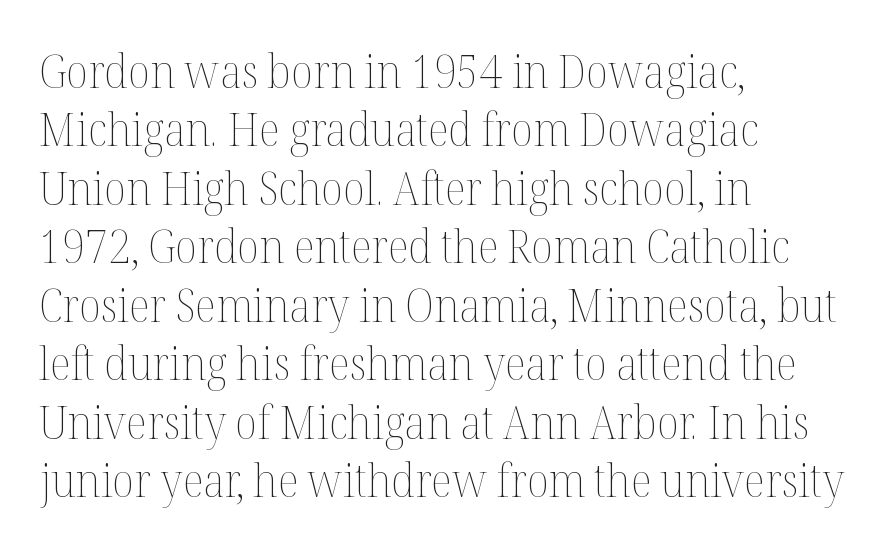
The image shows 45 px thin type, upright; set left-aligned, normal line spacing (1.3x), normal letter spacing, not underlined; medium stroke contrast and a medium x-height.
